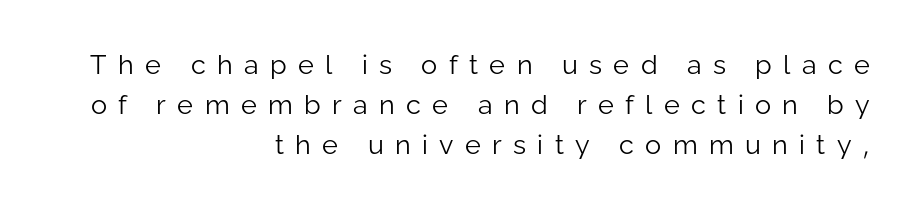
The image shows 27 px text type, upright; set right-aligned, normal line spacing (1.48x), unusually wide letter spacing (+0.42 em), not underlined.
